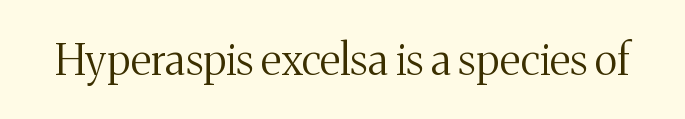
The image shows 43 px regular-weight serif type, upright; set normal letter spacing, not underlined; medium stroke contrast and a medium x-height.
